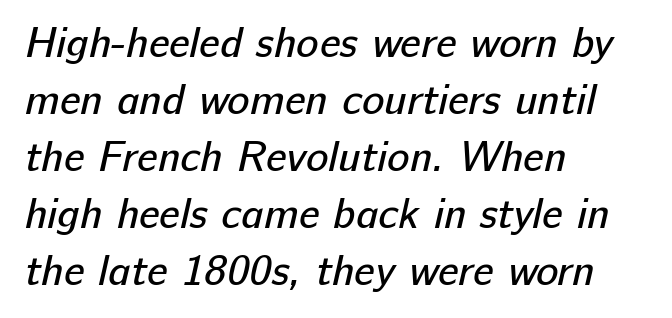
{"serif": "no", "bold": "no", "weight": "regular", "width": "normal", "stroke_contrast": "low", "x_height": "medium", "monospaced": "no", "underline": "no", "align": "left", "line_spacing": "normal", "line_spacing_ratio": 1.36, "letter_spacing": "normal", "letter_spacing_em": 0.0, "glyph_px": 42}
